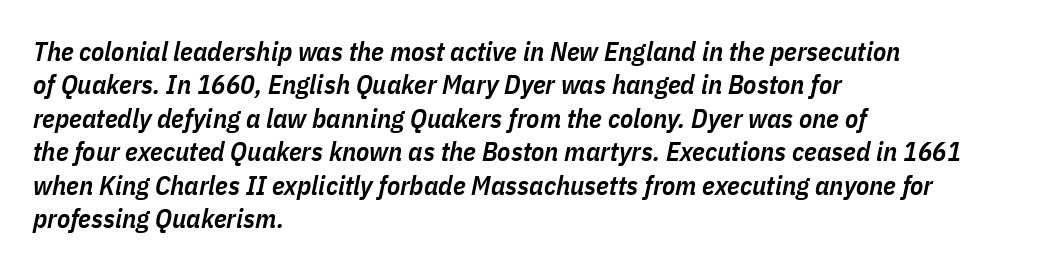
Q: Is the text bold? A: Semi-bold.
Q: Is the text italic (slanted)? A: Yes, it leans right by about 11 degrees.
Q: Is the text underlined? A: No.
Q: How is the paragraph aligned? A: Left-aligned.
Q: Is the spacing between letters normal or unusually wide? A: Normal.
